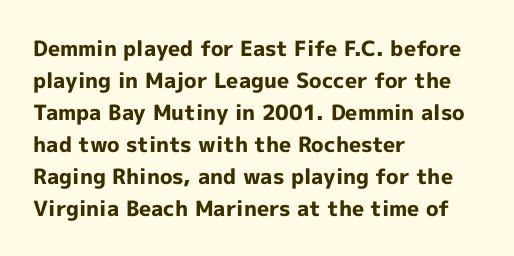
{"italic": "no", "bold": "yes", "underline": "no", "align": "left", "line_spacing": "normal", "line_spacing_ratio": 1.52, "letter_spacing": "normal", "letter_spacing_em": 0.0, "glyph_px": 21}
